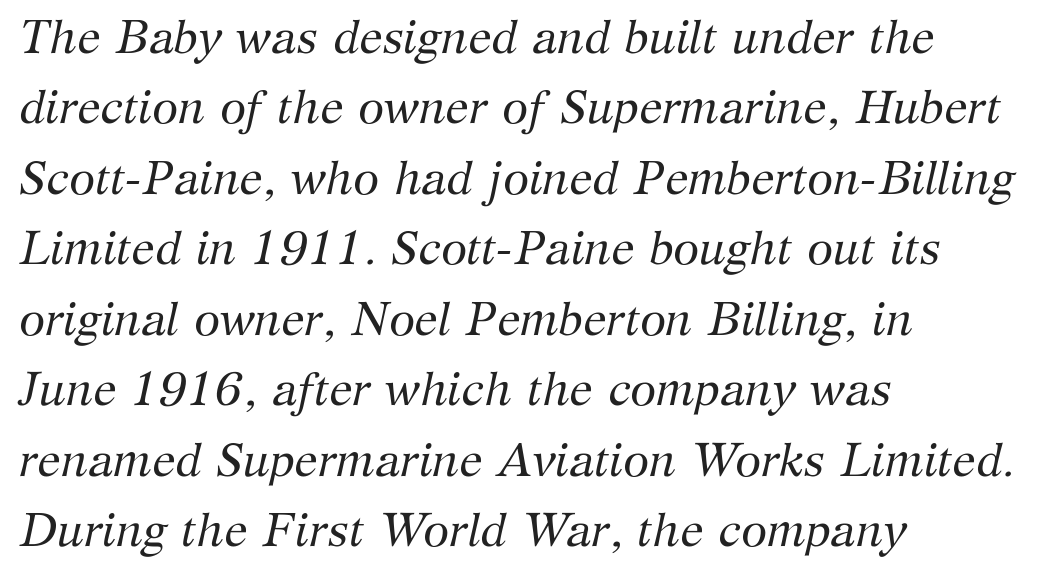
Q: Is the text bold? A: No.
Q: Is the text italic (slanted)? A: Yes, it leans right by about 12 degrees.
Q: Is the typeface a serif or a sans-serif typeface? A: Serif.
Q: Is the text underlined? A: No.
Q: How is the paragraph aligned? A: Left-aligned.
Q: Is the spacing between letters normal or unusually wide? A: Normal.
Q: Is the spacing between lines tight, normal or loose? A: Normal.
Q: Width (condensed, normal, or wide)? A: Normal.
Q: Stroke contrast? A: Medium.
Q: x-height? A: Medium.
Q: Monospaced? A: No.
